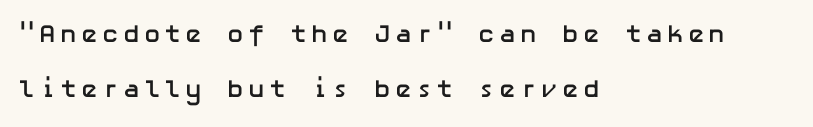
Q: Is the text bold? A: Yes.
Q: Is the text italic (slanted)? A: No, it is upright.
Q: Is the text underlined? A: No.
Q: How is the paragraph aligned? A: Left-aligned.
Q: Is the spacing between lines tight, normal or loose? A: Loose.
